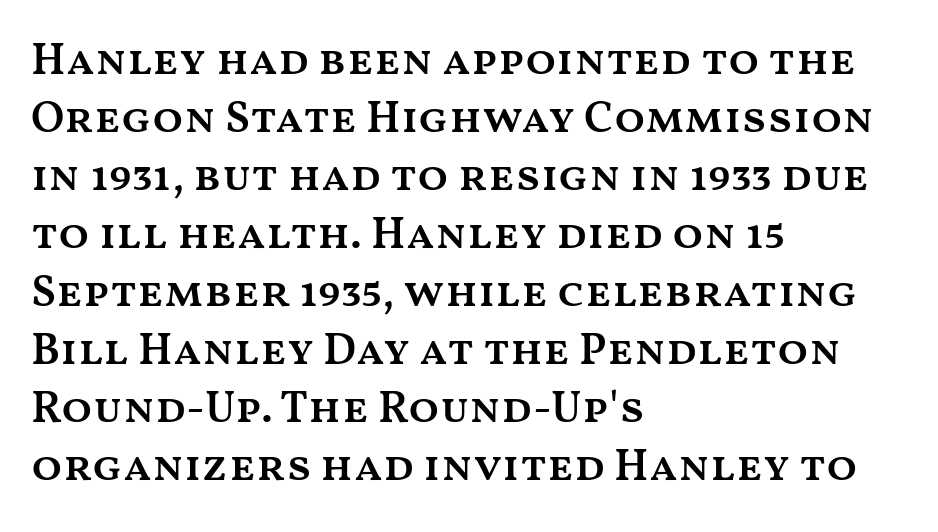
Compared with an ordinary text face, these strokes are moderately heavier — a semibold. Nobody drew a line under any word here. Tall strokes in this sample are plumb rather than angled. Rows of type keep a routine distance in the vertical direction. Compared with typical body copy, the letter spacing here is the same. Horizontally, the lines are justified to the leading edge only.
